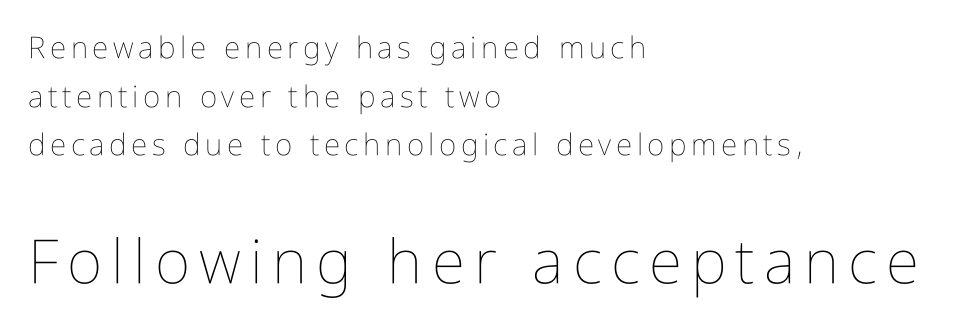
The image shows 61 px thin, condensed type, upright; set left-aligned, normal line spacing (1.62x), not underlined; the second (bottom) block is 2.03x larger; low stroke contrast and a medium x-height.
